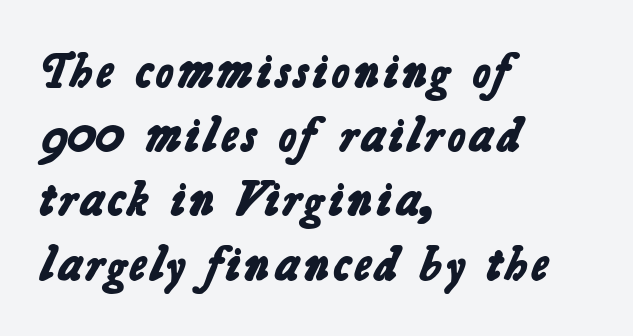
Q: Is the text bold? A: Yes.
Q: Is the typeface a serif or a sans-serif typeface? A: Sans-serif.
Q: Is the text underlined? A: No.
Q: How is the paragraph aligned? A: Left-aligned.
Q: Is the spacing between letters normal or unusually wide? A: Normal.
Q: Is the spacing between lines tight, normal or loose? A: Normal.
Q: Width (condensed, normal, or wide)? A: Normal.
Q: Stroke contrast? A: Low.
Q: x-height? A: Medium.
Q: Monospaced? A: No.
